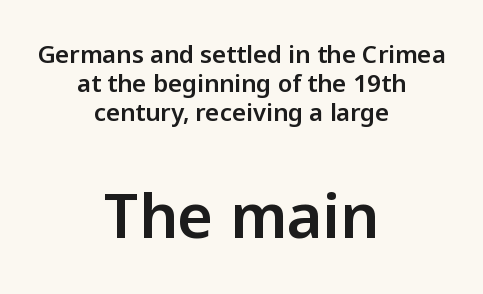
{"serif": "no", "italic": "no", "width": "normal", "stroke_contrast": "low", "x_height": "medium", "monospaced": "no", "underline": "no", "align": "center", "line_spacing_ratio": 1.2, "letter_spacing": "normal", "letter_spacing_em": 0.0, "larger_block": "second", "size_ratio": 2.54, "glyph_px": 61}
